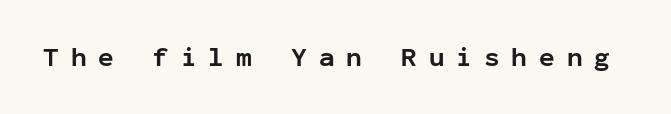
The image shows 26 px bold type, upright; set unusually wide letter spacing (+0.46 em), not underlined.
